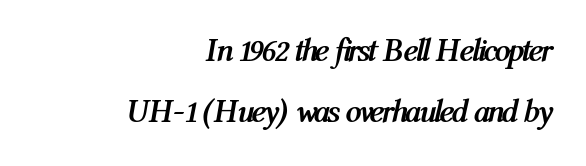
How would I describe the line gaps? Wide and relaxed. The face used here is proportionally spaced, like ordinary book or web type. The ragged edge is on the left, which tells us the setting is flush right. The glyphs look as if they've been sheared to an angle. Chunky letters — that's bold for sure. Honestly, the letter spacing is just normal — you wouldn't notice it.
